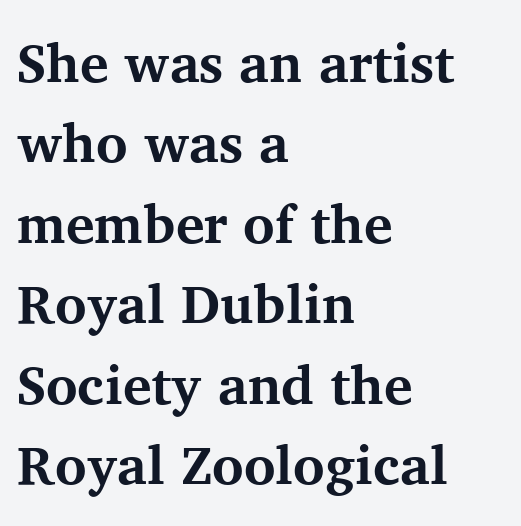
{"serif": "yes", "italic": "no", "bold": "yes", "weight": "bold", "width": "normal", "stroke_contrast": "medium", "x_height": "medium", "monospaced": "no", "underline": "no", "align": "left", "line_spacing": "normal", "line_spacing_ratio": 1.49, "letter_spacing": "normal", "letter_spacing_em": 0.0, "glyph_px": 54}
